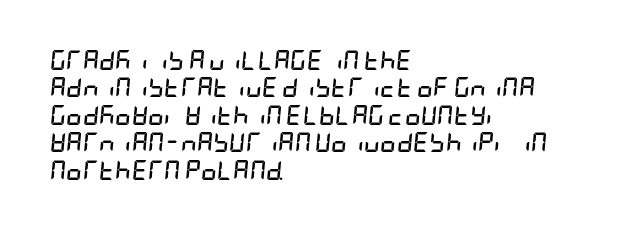
The image shows 20 px bold type, italic (leaning right); set left-aligned, normal line spacing (1.37x), normal letter spacing, not underlined.
